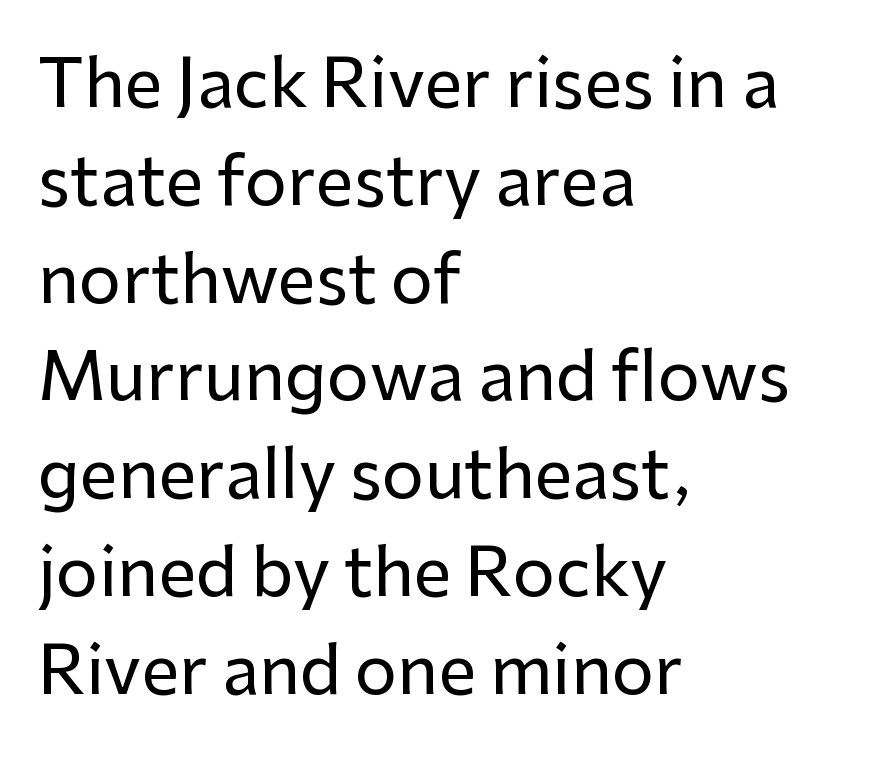
{"serif": "no", "italic": "no", "width": "normal", "stroke_contrast": "low", "x_height": "medium", "monospaced": "no", "underline": "no", "align": "left", "line_spacing": "normal", "line_spacing_ratio": 1.46, "letter_spacing": "normal", "letter_spacing_em": 0.0, "glyph_px": 67}
